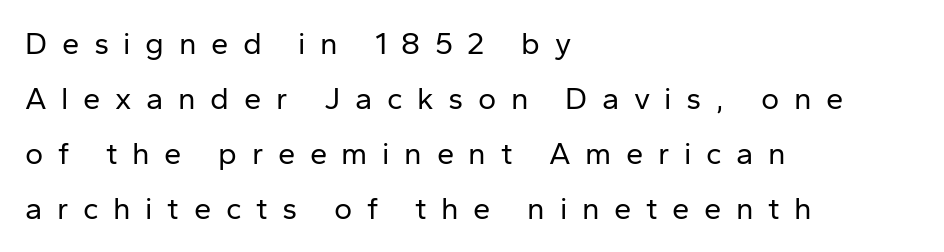
The image shows 31 px regular-weight sans-serif type, upright; set left-aligned, line spacing 1.77x, unusually wide letter spacing (+0.47 em), not underlined; low stroke contrast and a medium x-height.
